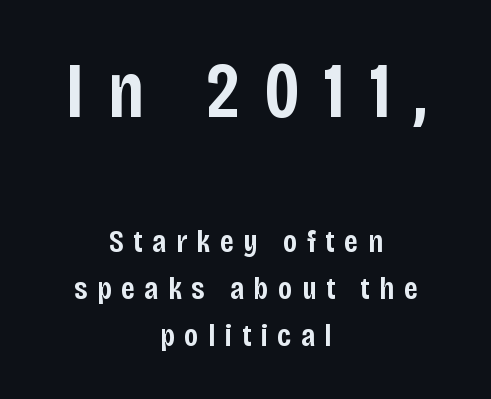
Q: Is the text bold? A: Semi-bold.
Q: Is the text italic (slanted)? A: No, it is upright.
Q: Is the typeface a serif or a sans-serif typeface? A: Sans-serif.
Q: Is the text underlined? A: No.
Q: How is the paragraph aligned? A: Centered.
Q: Is the spacing between letters normal or unusually wide? A: Unusually wide.
Q: Is the spacing between lines tight, normal or loose? A: Normal.
Q: Which block of text is set in a larger size, the first (top) or the second (bottom)? A: The first (top) one.
Q: Width (condensed, normal, or wide)? A: Condensed.
Q: Stroke contrast? A: Low.
Q: x-height? A: Large.
Q: Monospaced? A: No.
